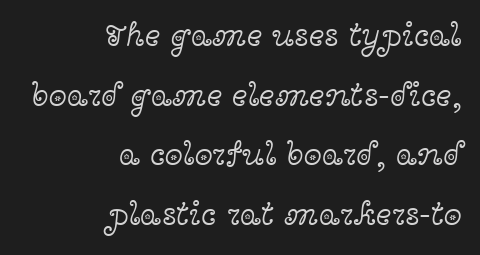
{"serif": "yes", "bold": "no", "weight": "light", "width": "wide", "x_height": "medium", "monospaced": "no", "underline": "no", "align": "right", "line_spacing_ratio": 1.81, "letter_spacing": "normal", "letter_spacing_em": 0.0, "glyph_px": 33}
